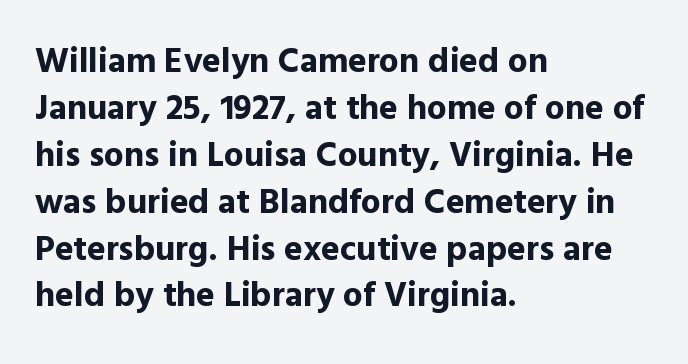
{"serif": "no", "italic": "no", "bold": "yes", "weight": "bold", "width": "normal", "x_height": "medium", "monospaced": "no", "underline": "no", "align": "left", "line_spacing": "normal", "line_spacing_ratio": 1.34, "letter_spacing": "normal", "letter_spacing_em": 0.0, "glyph_px": 35}
